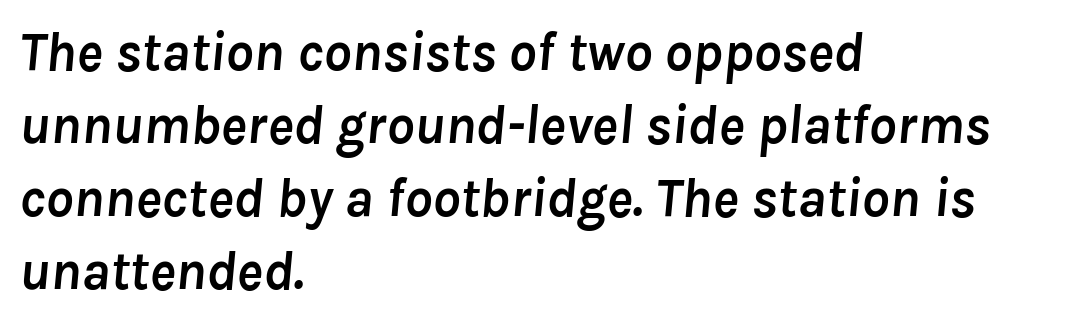
{"italic": "yes", "lean": "right", "slant_degrees": 8, "bold": "yes", "weight": "semibold", "width": "normal", "stroke_contrast": "low", "x_height": "medium", "monospaced": "no", "underline": "no", "align": "left", "line_spacing": "normal", "line_spacing_ratio": 1.33, "letter_spacing": "normal", "letter_spacing_em": 0.0, "glyph_px": 55}
